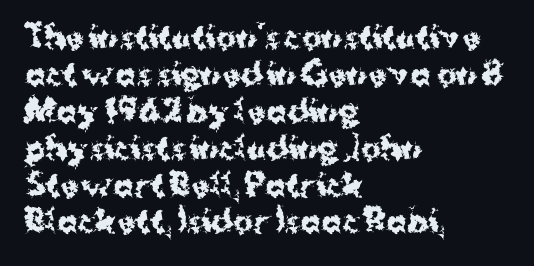
The image shows 30 px bold sans-serif type, upright; set left-aligned, line spacing 1.23x, normal letter spacing, not underlined; medium stroke contrast and a medium x-height.
